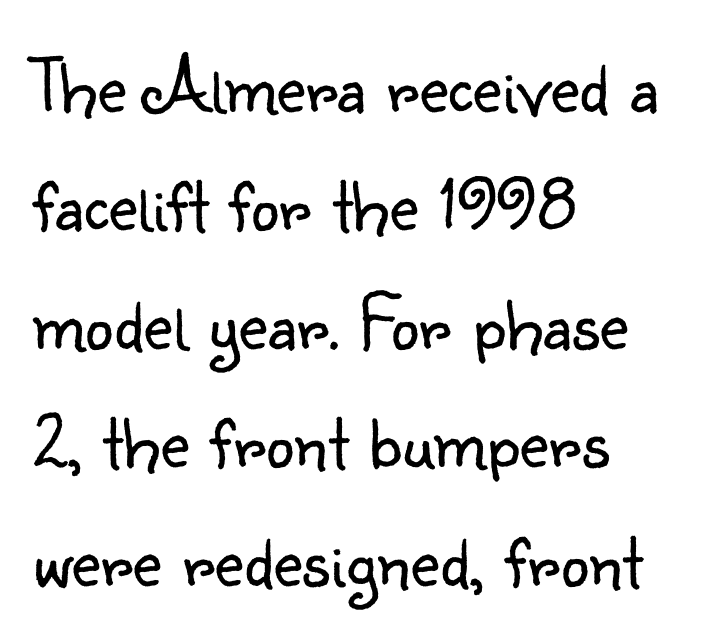
Beneath every word, the page is bare. In terms of leading, this rendering sits right in the middle. This sample has the flowing, uneven cadence of proportional lettering. The compositor pushed each line to the left boundary.
